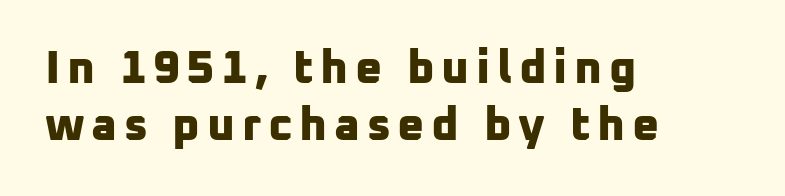
Q: Is the text bold? A: Yes.
Q: Is the typeface a serif or a sans-serif typeface? A: Sans-serif.
Q: Is the text underlined? A: No.
Q: How is the paragraph aligned? A: Left-aligned.
Q: Width (condensed, normal, or wide)? A: Normal.
Q: Stroke contrast? A: Low.
Q: x-height? A: Medium.
Q: Monospaced? A: No.
